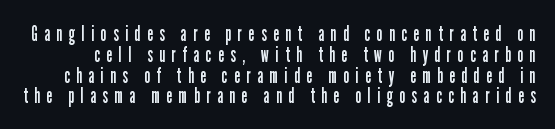
Q: Is the text bold? A: No.
Q: Is the text italic (slanted)? A: No, it is upright.
Q: Is the text underlined? A: No.
Q: Is the spacing between letters normal or unusually wide? A: Unusually wide.
Q: Is the spacing between lines tight, normal or loose? A: Tight.
